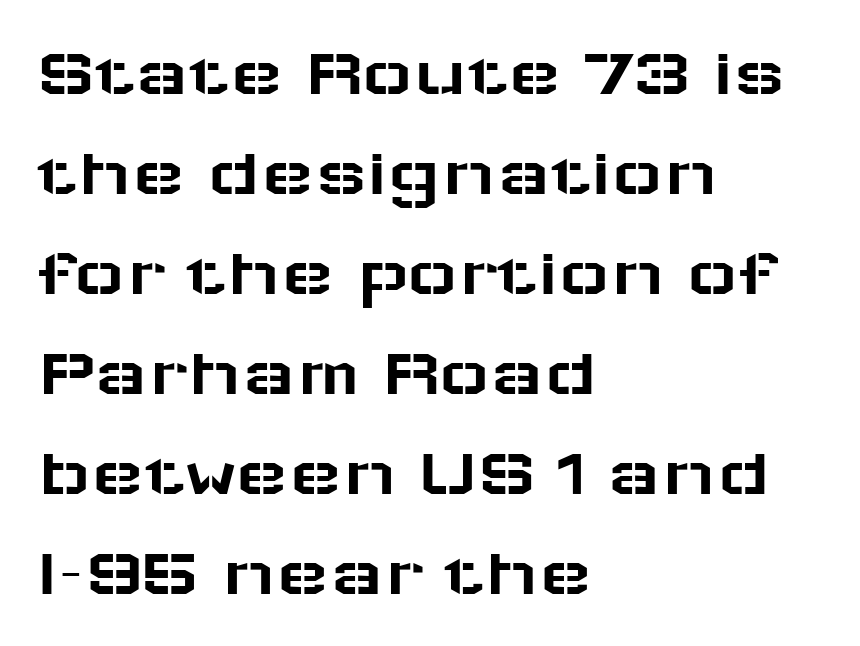
{"serif": "no", "italic": "no", "width": "wide", "stroke_contrast": "low", "x_height": "medium", "monospaced": "no", "underline": "no", "align": "left", "line_spacing": "normal", "line_spacing_ratio": 1.43, "letter_spacing": "normal", "letter_spacing_em": 0.0, "glyph_px": 70}
